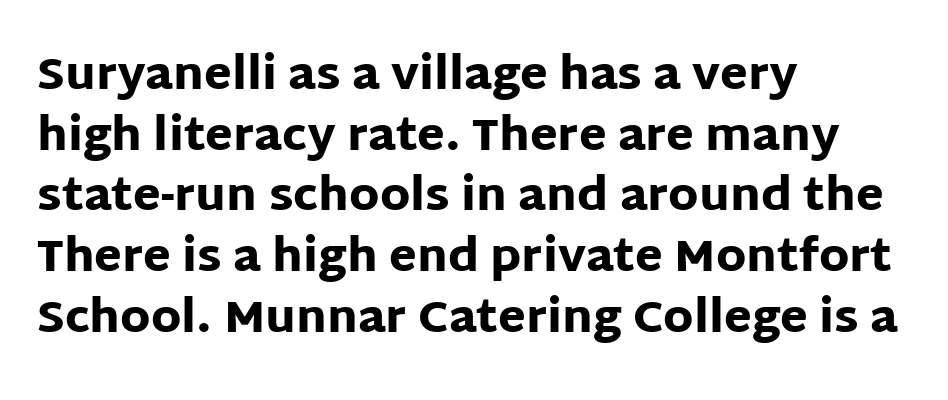
Q: Is the text bold? A: Yes.
Q: Is the text italic (slanted)? A: No, it is upright.
Q: Is the typeface a serif or a sans-serif typeface? A: Sans-serif.
Q: Is the text underlined? A: No.
Q: How is the paragraph aligned? A: Left-aligned.
Q: Is the spacing between letters normal or unusually wide? A: Normal.
Q: Is the spacing between lines tight, normal or loose? A: Normal.
Q: Width (condensed, normal, or wide)? A: Normal.
Q: Stroke contrast? A: Low.
Q: x-height? A: Large.
Q: Monospaced? A: No.
